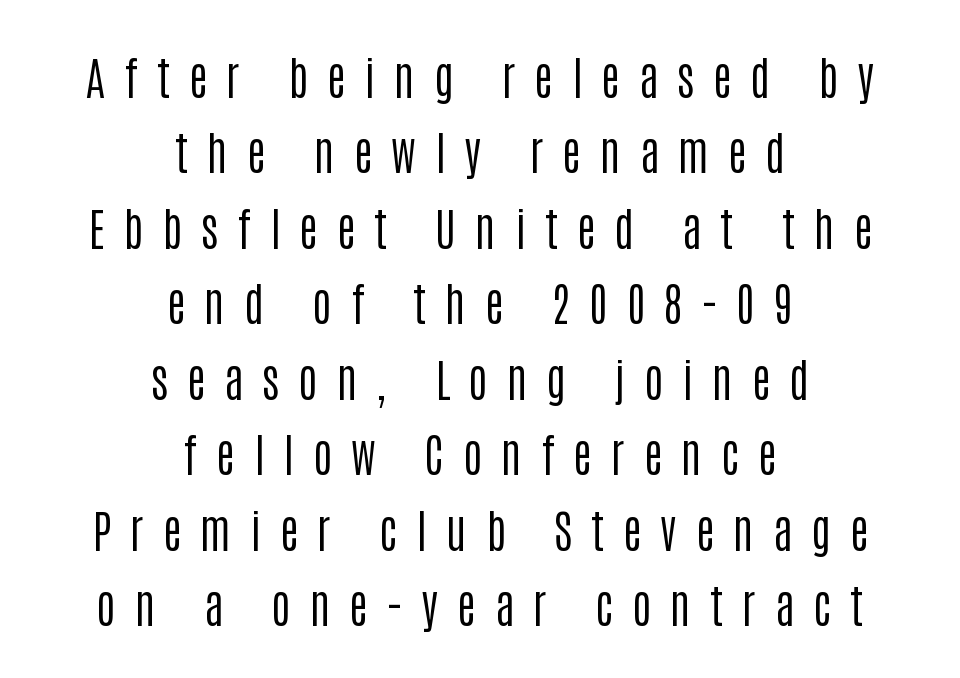
Visually the block forms a symmetrical silhouette, jagged on both flanks. The passage shown is typed in a proportional face where columns would drift. The gaps between neighbouring characters are conspicuously large. Are there feet on the stems? There aren't — it's a sans. Just letters on the line, the space beneath them empty. The block of text has a typical density, with ordinary space between rows.
